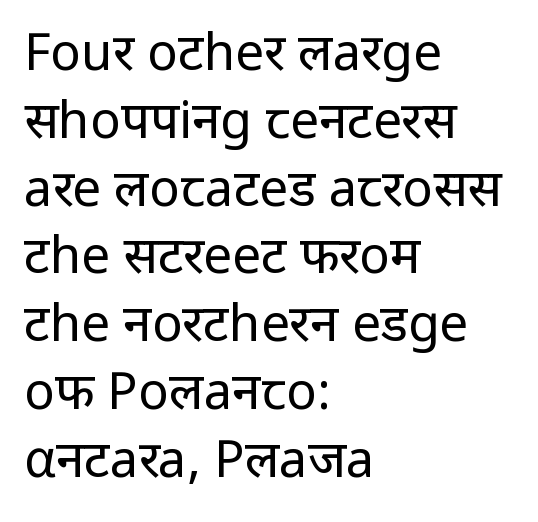
The passage shown stacks its lines at a standard gap. The typeface chosen for these lines omits serifs. The lettering holds an erect, upright posture throughout. Between one letter and the next there's only the usual sliver of space.
